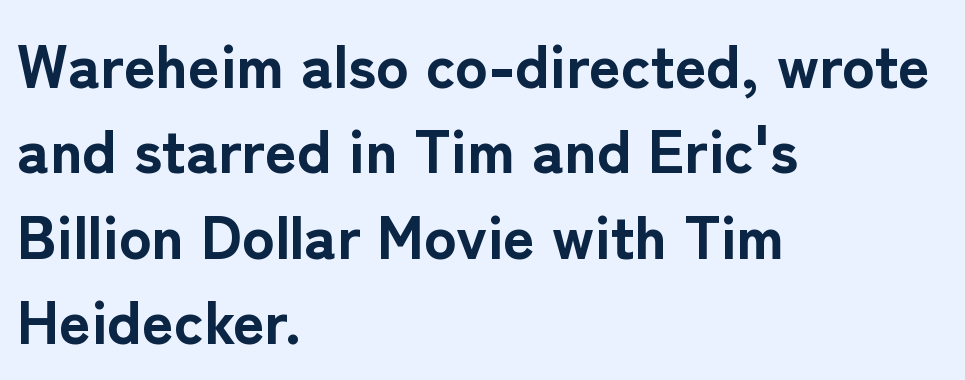
The image shows 61 px bold sans-serif type, upright; set left-aligned, normal line spacing (1.4x), normal letter spacing, not underlined; low stroke contrast and a medium x-height.
